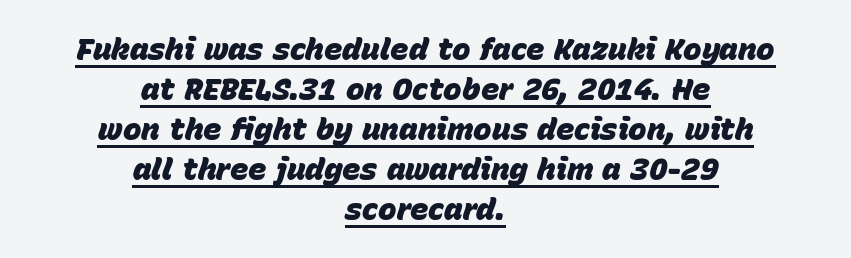
{"italic": "yes", "lean": "right", "slant_degrees": 15, "bold": "yes", "weight": "heavy", "width": "normal", "stroke_contrast": "low", "x_height": "large", "monospaced": "no", "underline": "yes", "align": "center", "line_spacing": "normal", "line_spacing_ratio": 1.29, "letter_spacing": "normal", "letter_spacing_em": 0.0, "glyph_px": 31}
